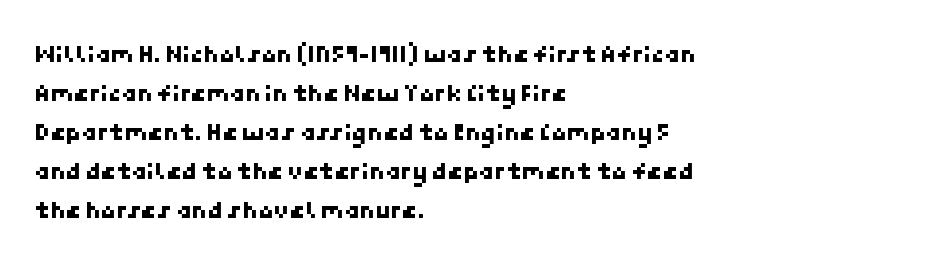
Q: Is the text underlined? A: No.
Q: How is the paragraph aligned? A: Left-aligned.
Q: Is the spacing between letters normal or unusually wide? A: Normal.
Q: Is the spacing between lines tight, normal or loose? A: Normal.
